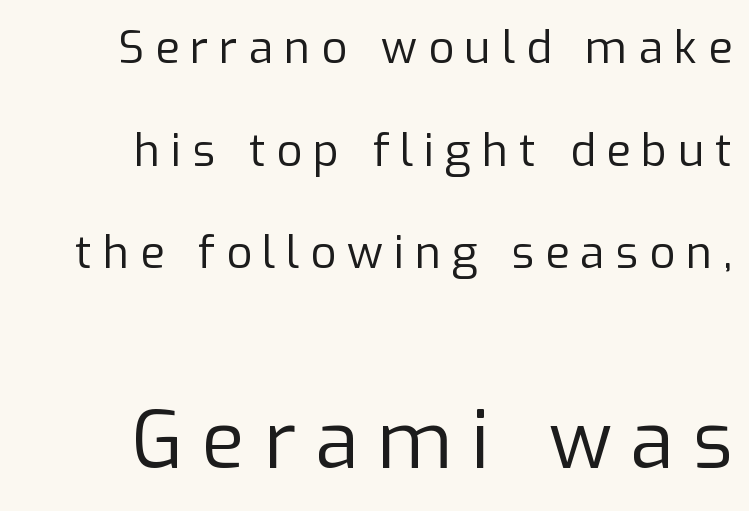
The image shows 79 px regular-weight sans-serif type, upright; set right-aligned, loose line spacing (2.28x), unusually wide letter spacing (+0.24 em), not underlined; the second (bottom) block is 1.76x larger; low stroke contrast and a medium x-height.
